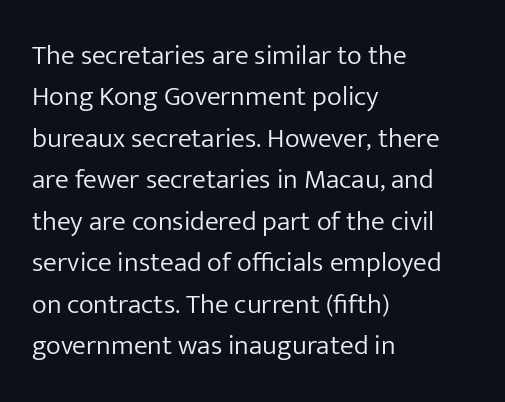
{"serif": "no", "italic": "no", "bold": "no", "weight": "light", "width": "normal", "stroke_contrast": "low", "x_height": "medium", "monospaced": "no", "underline": "no", "align": "left", "line_spacing": "normal", "line_spacing_ratio": 1.48, "letter_spacing": "normal", "letter_spacing_em": 0.0, "glyph_px": 28}
